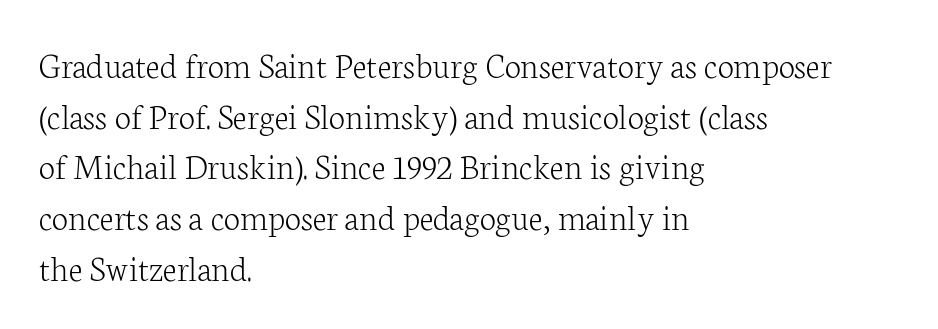
Ascenders rise straight up at ninety degrees. A clean baseline with only descenders dipping below it. The letterforms sit at book weight or below. Casual observation: everything's shoved over to the left.
